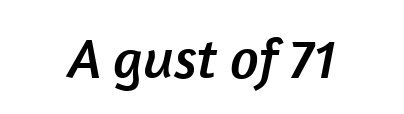
{"serif": "no", "width": "normal", "stroke_contrast": "low", "x_height": "medium", "monospaced": "no", "underline": "no", "align": "center", "letter_spacing": "normal", "letter_spacing_em": 0.0, "glyph_px": 57}
